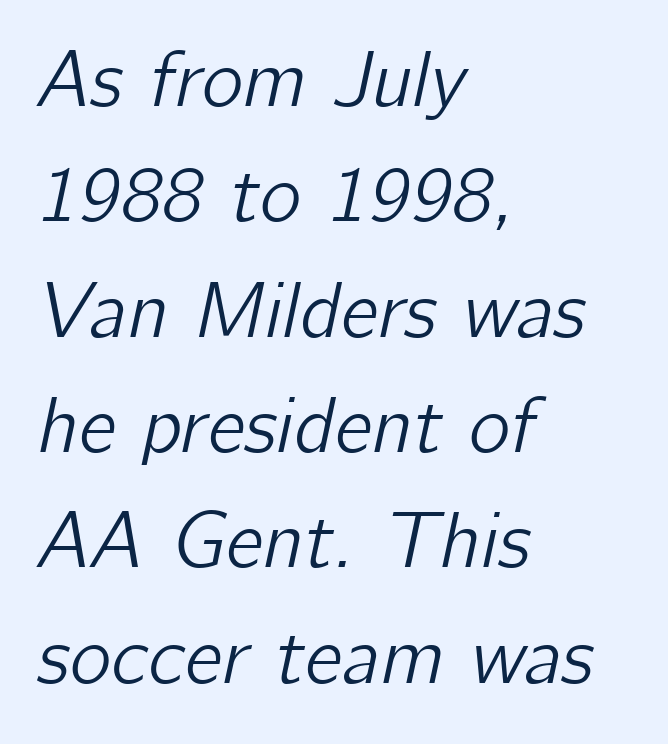
{"italic": "yes", "lean": "right", "slant_degrees": 12, "width": "normal", "stroke_contrast": "low", "x_height": "medium", "monospaced": "no", "underline": "no", "align": "left", "line_spacing": "normal", "line_spacing_ratio": 1.46, "letter_spacing": "normal", "letter_spacing_em": 0.0, "glyph_px": 79}
